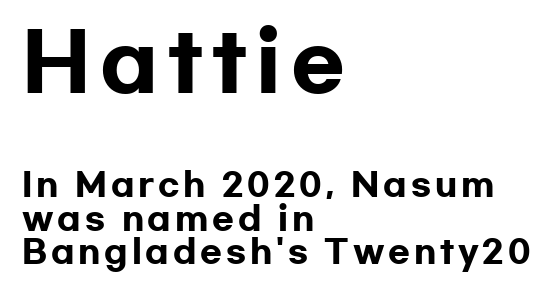
{"serif": "no", "italic": "no", "bold": "yes", "weight": "heavy", "width": "wide", "stroke_contrast": "low", "x_height": "medium", "monospaced": "no", "underline": "no", "align": "left", "line_spacing": "tight", "line_spacing_ratio": 1.05, "larger_block": "first", "size_ratio": 2.47, "glyph_px": 79}
